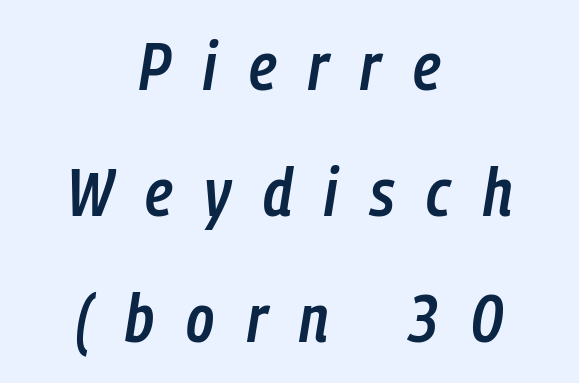
The image shows 67 px semibold, condensed type, italic (leaning right); set centered, line spacing 1.88x, unusually wide letter spacing (+0.48 em), not underlined; low stroke contrast and a medium x-height.
